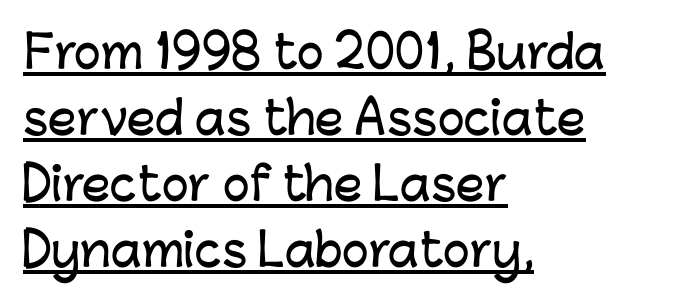
Q: Is the text italic (slanted)? A: No, it is upright.
Q: Is the typeface a serif or a sans-serif typeface? A: Sans-serif.
Q: Is the text underlined? A: Yes.
Q: How is the paragraph aligned? A: Left-aligned.
Q: Is the spacing between letters normal or unusually wide? A: Normal.
Q: Is the spacing between lines tight, normal or loose? A: Normal.
Q: Width (condensed, normal, or wide)? A: Normal.
Q: Stroke contrast? A: Low.
Q: x-height? A: Medium.
Q: Monospaced? A: No.
